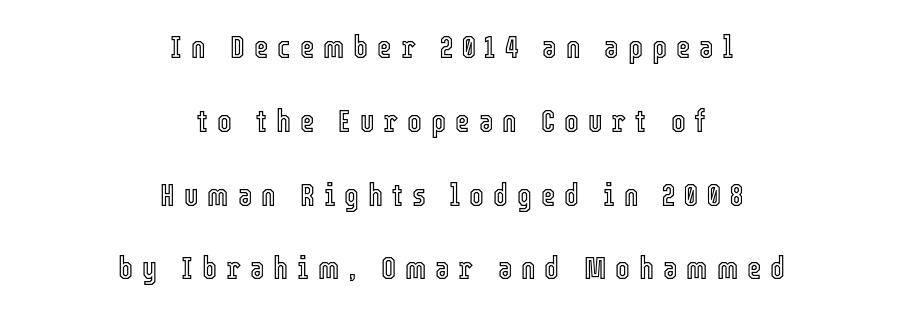
Honestly, the letter spacing is so wide it's the main thing you notice. The rendering uses a large line-height, opening up the rows. The face used here is proportionally spaced, like ordinary book or web type. The rag falls on both sides of this text block equally. The glyphs are unaccompanied by any horizontal stroke below them. The axis of the letterforms is exactly vertical.
